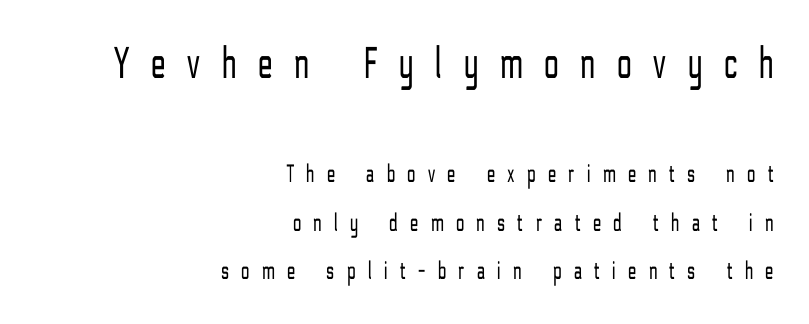
Q: Is the text bold? A: No.
Q: Is the text italic (slanted)? A: No, it is upright.
Q: Is the typeface a serif or a sans-serif typeface? A: Sans-serif.
Q: Is the text underlined? A: No.
Q: How is the paragraph aligned? A: Right-aligned.
Q: Is the spacing between letters normal or unusually wide? A: Unusually wide.
Q: Which block of text is set in a larger size, the first (top) or the second (bottom)? A: The first (top) one.
Q: Width (condensed, normal, or wide)? A: Condensed.
Q: Stroke contrast? A: Low.
Q: x-height? A: Medium.
Q: Monospaced? A: No.
